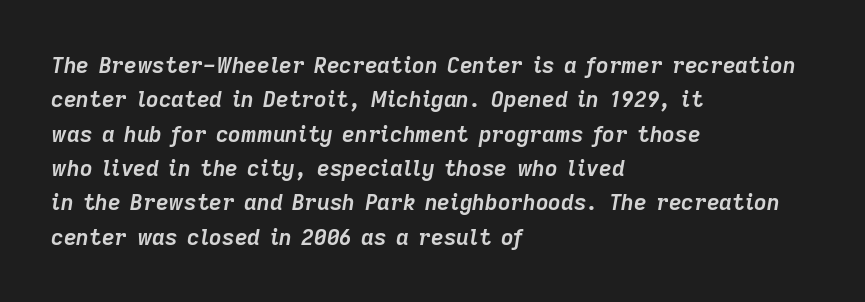
Q: Is the text bold? A: Yes.
Q: Is the text italic (slanted)? A: Yes, it leans right by about 9 degrees.
Q: Is the text underlined? A: No.
Q: How is the paragraph aligned? A: Left-aligned.
Q: Is the spacing between letters normal or unusually wide? A: Normal.
Q: Is the spacing between lines tight, normal or loose? A: Normal.
